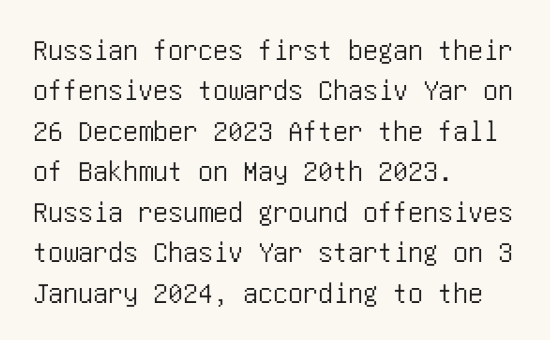
Notice how the stems are strictly vertical — no italics here. Does the copy run flush right? No — it runs flush left. The passage shown has conventional tracking throughout. Are there feet on the stems? There aren't — it's a sans. Normally led — the rows are evenly, conventionally spaced.
